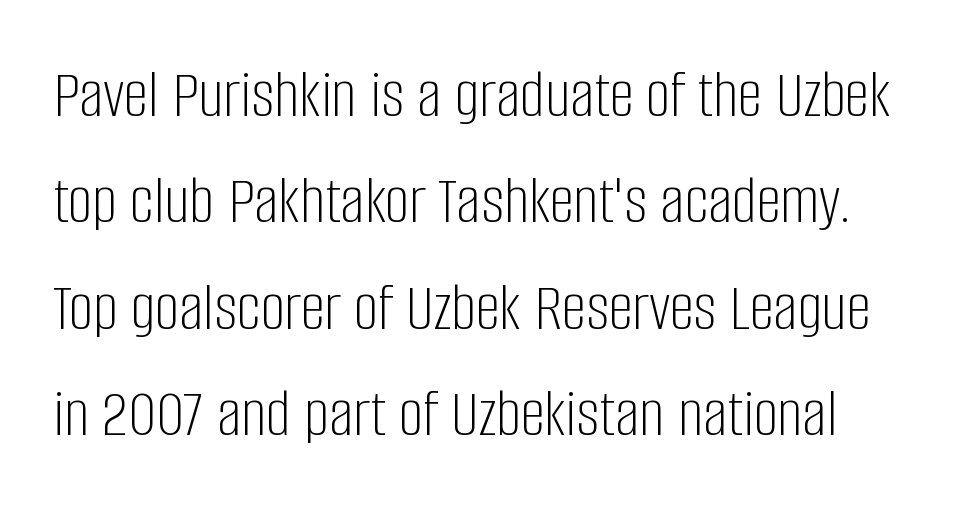
{"serif": "no", "italic": "no", "bold": "no", "weight": "light", "width": "condensed", "stroke_contrast": "low", "x_height": "large", "monospaced": "no", "underline": "no", "line_spacing": "normal", "line_spacing_ratio": 1.54, "letter_spacing": "normal", "letter_spacing_em": 0.0, "glyph_px": 69}
